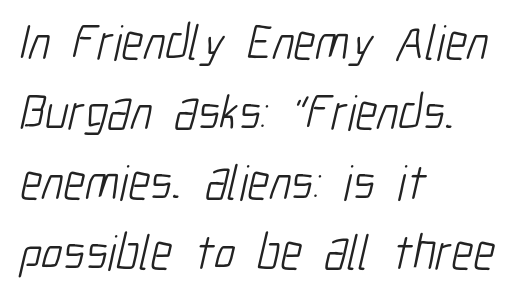
{"serif": "no", "bold": "no", "weight": "light", "width": "condensed", "stroke_contrast": "low", "x_height": "medium", "monospaced": "no", "underline": "no", "align": "left", "line_spacing": "normal", "line_spacing_ratio": 1.4, "letter_spacing": "normal", "letter_spacing_em": 0.0, "glyph_px": 50}
